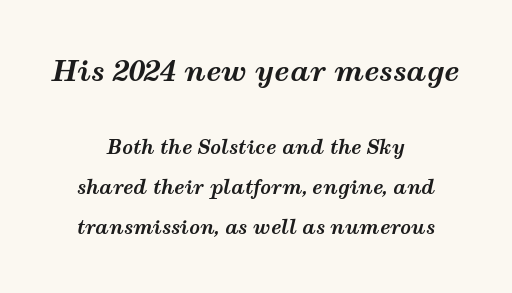
{"italic": "yes", "lean": "right", "slant_degrees": 12, "bold": "yes", "weight": "bold", "width": "wide", "stroke_contrast": "medium", "x_height": "medium", "monospaced": "no", "underline": "no", "align": "center", "line_spacing": "loose", "line_spacing_ratio": 2.12, "letter_spacing": "normal", "letter_spacing_em": 0.0, "larger_block": "first", "size_ratio": 1.47, "glyph_px": 28}
